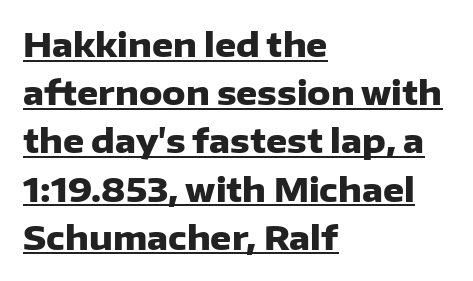
The image shows 33 px heavy sans-serif type, upright; set left-aligned, normal line spacing (1.46x), normal letter spacing, underlined; low stroke contrast and a medium x-height.
